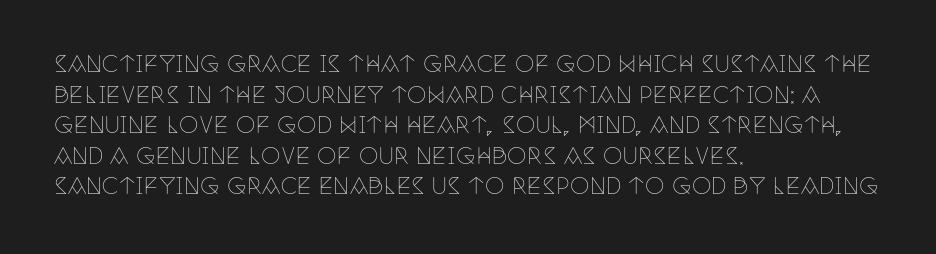
Q: Is the text bold? A: No.
Q: Is the text italic (slanted)? A: No, it is upright.
Q: Is the text underlined? A: No.
Q: How is the paragraph aligned? A: Left-aligned.
Q: Is the spacing between letters normal or unusually wide? A: Normal.
Q: Is the spacing between lines tight, normal or loose? A: Normal.
